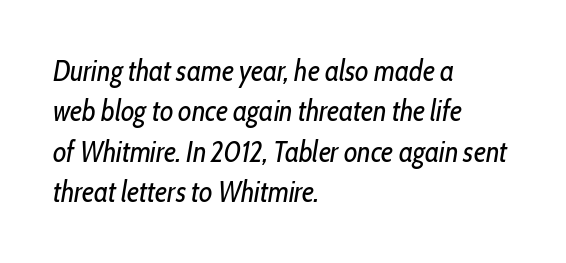
Does the leading feel generous? No, just average. The specimen omits any rule beneath the text block's lines. Nobody touched the tracking dial on this one. Slanted lettering throughout. Line beginnings align vertically; line endings do not.
